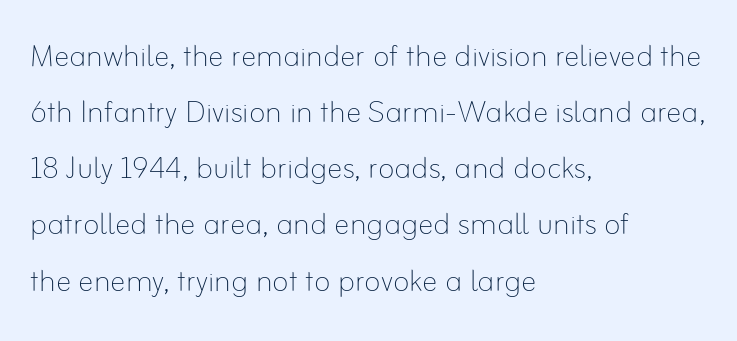
No heavy texture on the line: the type isn't bold. Varying glyph widths throughout — classic text-font behaviour. Horizontal alignment here is leftward, the default for most running prose. You could call the tracking neutral — neither tight nor loose. Nope, not italic — everything's standing straight.
